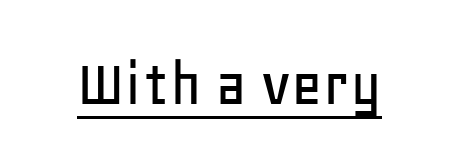
A typesetter would call this proportional, since set widths differ per character. Honestly, the letter spacing is just normal — you wouldn't notice it. Glance below the letters and you will spot a drawn line. The letters stand upright; this is a roman face.
